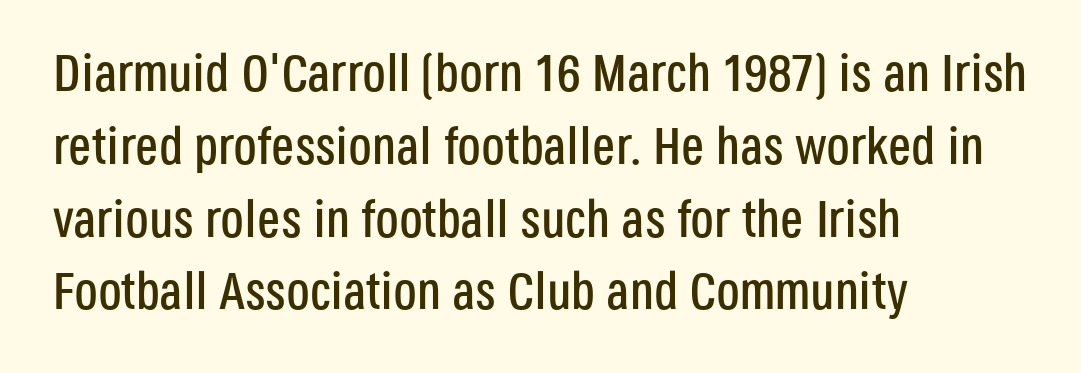
Q: Is the text italic (slanted)? A: No, it is upright.
Q: Is the typeface a serif or a sans-serif typeface? A: Sans-serif.
Q: Is the text underlined? A: No.
Q: How is the paragraph aligned? A: Left-aligned.
Q: Is the spacing between letters normal or unusually wide? A: Normal.
Q: Is the spacing between lines tight, normal or loose? A: Normal.
Q: Width (condensed, normal, or wide)? A: Condensed.
Q: Stroke contrast? A: Low.
Q: x-height? A: Large.
Q: Monospaced? A: No.
